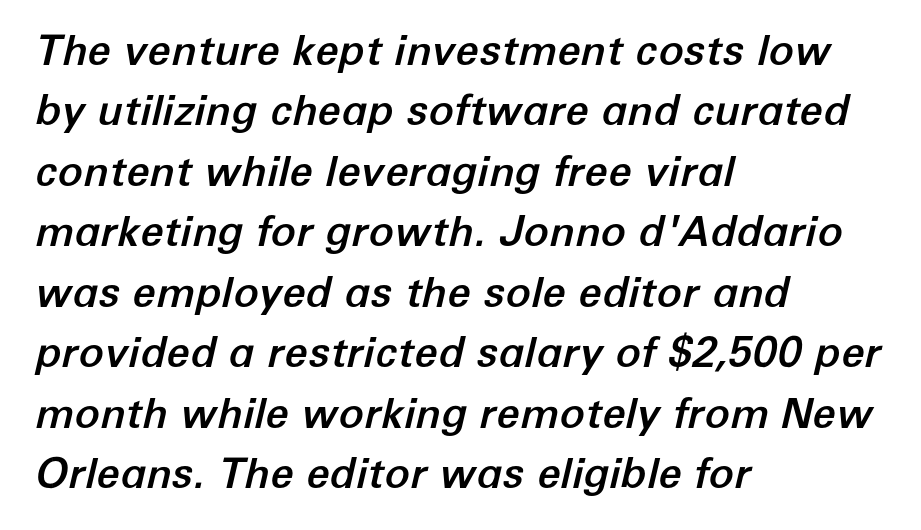
The image shows 42 px text type, italic (leaning right); set left-aligned, normal line spacing (1.44x), normal letter spacing, not underlined; low stroke contrast and a medium x-height.
